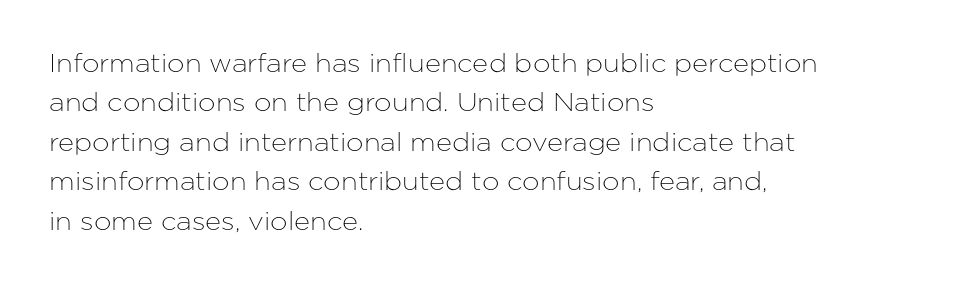
Q: Is the text italic (slanted)? A: No, it is upright.
Q: Is the text underlined? A: No.
Q: How is the paragraph aligned? A: Left-aligned.
Q: Is the spacing between letters normal or unusually wide? A: Normal.
Q: Is the spacing between lines tight, normal or loose? A: Normal.
